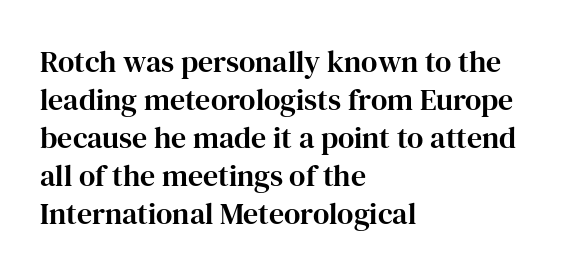
The image shows 30 px serif type, upright; set left-aligned, normal line spacing (1.27x), normal letter spacing, not underlined; high stroke contrast and a medium x-height.
